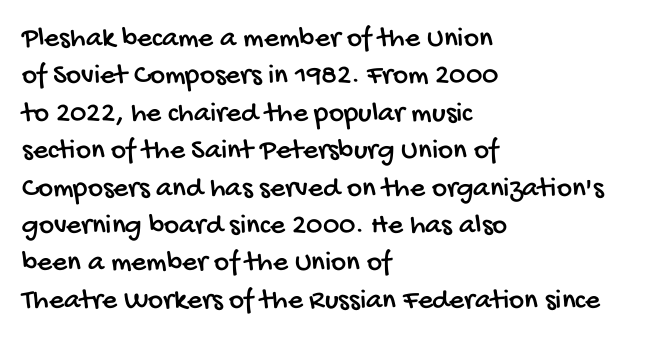
This sample has the flowing, uneven cadence of proportional lettering. Notice how the passage keeps a crisp vertical edge on the left only. No extra tracking has been applied to these lines. Observe the absence of serifs on each vertical stroke in this sample. Descenders are the only things crossing below the line. Regarding leading, the lines here are spaced in the standard way.
